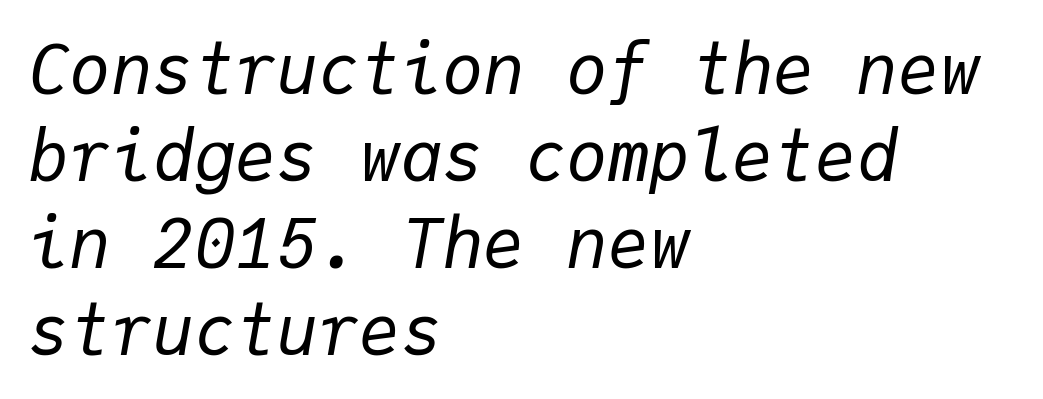
Reading down the column, the eye jumps a familiar distance to each next line. Reading down the block, your eye returns to a fixed left position each line. A typesetter would call this zero additional tracking. Check the space under the baseline: it is left empty. Do the characters align in a grid? Yes, the font is monospaced.
